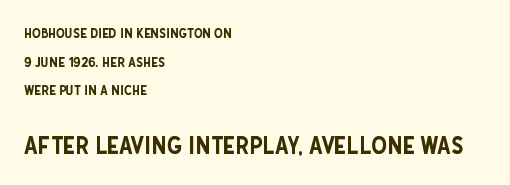
Q: Is the text italic (slanted)? A: No, it is upright.
Q: Is the text underlined? A: No.
Q: How is the paragraph aligned? A: Left-aligned.
Q: Is the spacing between letters normal or unusually wide? A: Normal.
Q: Is the spacing between lines tight, normal or loose? A: Loose.
Q: Which block of text is set in a larger size, the first (top) or the second (bottom)? A: The second (bottom) one.
